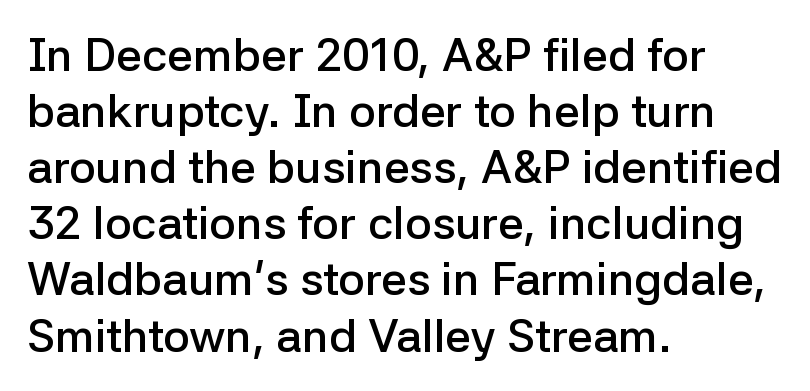
The image shows 46 px semibold sans-serif type, upright; set left-aligned, line spacing 1.22x, normal letter spacing, not underlined; low stroke contrast and a medium x-height.
